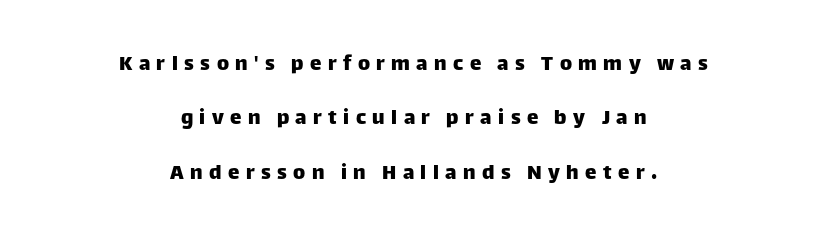
{"italic": "no", "underline": "no", "align": "center", "line_spacing": "loose", "line_spacing_ratio": 2.36, "letter_spacing": "wide", "letter_spacing_em": 0.28, "glyph_px": 23}
